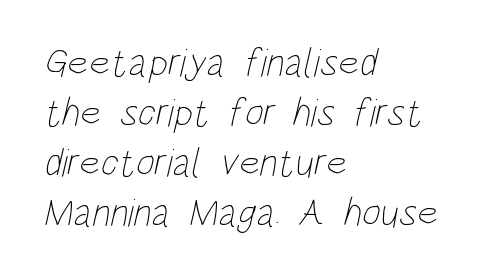
Q: Is the text bold? A: No.
Q: Is the text underlined? A: No.
Q: How is the paragraph aligned? A: Left-aligned.
Q: Is the spacing between letters normal or unusually wide? A: Normal.
Q: Is the spacing between lines tight, normal or loose? A: Normal.
Q: Width (condensed, normal, or wide)? A: Condensed.
Q: Stroke contrast? A: Low.
Q: x-height? A: Large.
Q: Monospaced? A: No.
